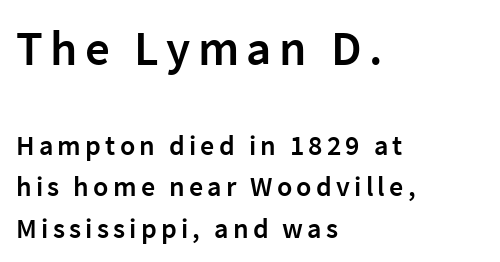
The lines are quadded left. Top chunk: large. Bottom chunk: small. The sample has been set in demibold, a notch under bold. A typesetter would call this proportional, since set widths differ per character. You can tell it's not italic because the verticals are truly vertical. Each letter's strokes conclude bluntly, with no projecting serifs.
